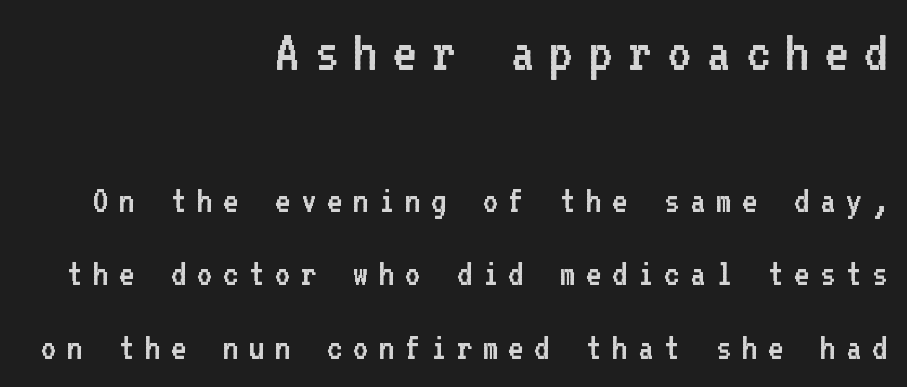
The image shows 59 px regular-weight sans-serif type, upright, monospaced; set right-aligned, line spacing 1.89x, unusually wide letter spacing (+0.25 em), not underlined; the first (top) block is 1.51x larger; low stroke contrast and a medium x-height.
